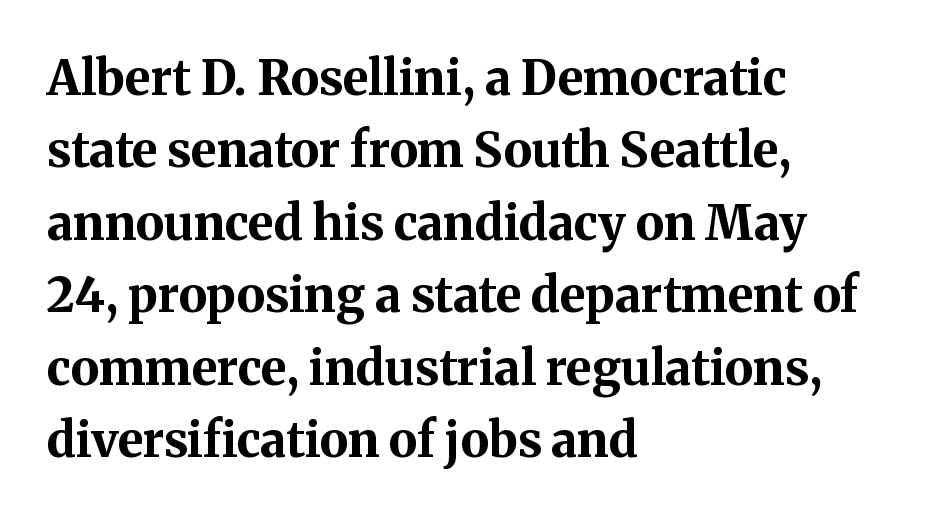
The image shows 48 px bold serif type, upright; set left-aligned, normal line spacing (1.51x), normal letter spacing, not underlined; medium stroke contrast and a medium x-height.
